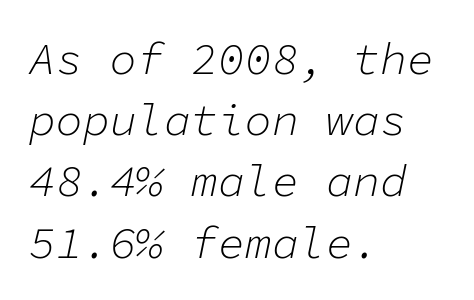
The image shows 45 px light type, italic (leaning right), monospaced; set left-aligned, normal line spacing (1.36x), normal letter spacing, not underlined; low stroke contrast and a medium x-height.
